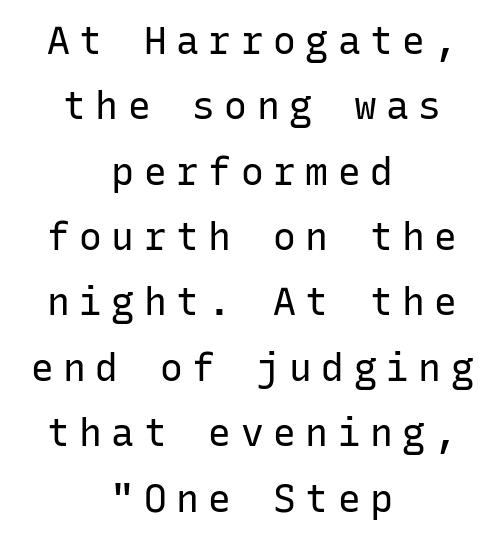
Q: Is the text bold? A: No.
Q: Is the text italic (slanted)? A: No, it is upright.
Q: Is the typeface a serif or a sans-serif typeface? A: Sans-serif.
Q: Is the text underlined? A: No.
Q: How is the paragraph aligned? A: Centered.
Q: Is the spacing between letters normal or unusually wide? A: Unusually wide.
Q: Width (condensed, normal, or wide)? A: Normal.
Q: Stroke contrast? A: Low.
Q: x-height? A: Medium.
Q: Monospaced? A: Yes.
